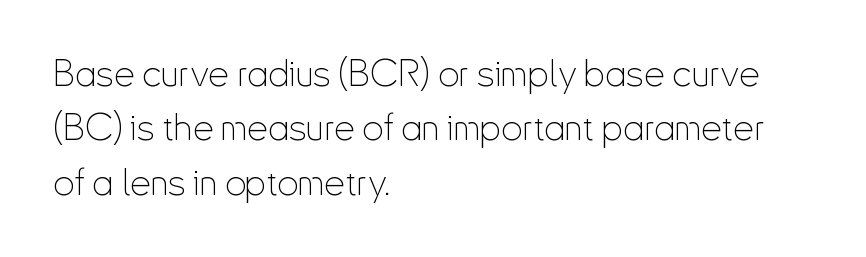
{"serif": "no", "italic": "no", "bold": "no", "weight": "thin", "width": "condensed", "stroke_contrast": "low", "x_height": "small", "monospaced": "no", "underline": "no", "align": "left", "line_spacing": "normal", "line_spacing_ratio": 1.47, "letter_spacing": "normal", "letter_spacing_em": 0.0, "glyph_px": 37}
